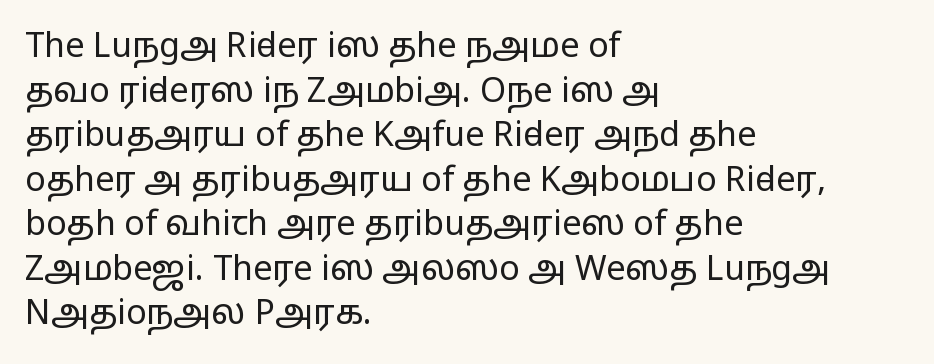
Q: Is the text bold? A: No.
Q: Is the text italic (slanted)? A: No, it is upright.
Q: Is the typeface a serif or a sans-serif typeface? A: Sans-serif.
Q: Is the text underlined? A: No.
Q: How is the paragraph aligned? A: Left-aligned.
Q: Is the spacing between letters normal or unusually wide? A: Normal.
Q: Is the spacing between lines tight, normal or loose? A: Normal.
Q: Width (condensed, normal, or wide)? A: Wide.
Q: Stroke contrast? A: Low.
Q: x-height? A: Medium.
Q: Monospaced? A: No.
